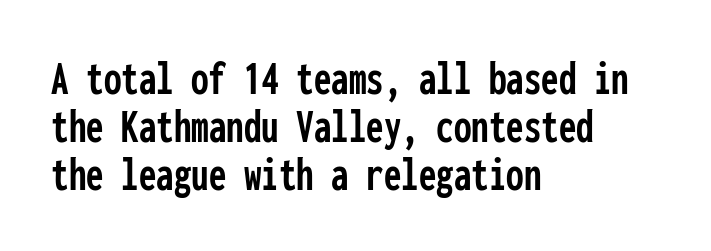
Q: Is the text italic (slanted)? A: No, it is upright.
Q: Is the typeface a serif or a sans-serif typeface? A: Sans-serif.
Q: Is the text underlined? A: No.
Q: How is the paragraph aligned? A: Left-aligned.
Q: Is the spacing between letters normal or unusually wide? A: Normal.
Q: Is the spacing between lines tight, normal or loose? A: Tight.
Q: Width (condensed, normal, or wide)? A: Condensed.
Q: Stroke contrast? A: Low.
Q: x-height? A: Medium.
Q: Monospaced? A: Yes.
